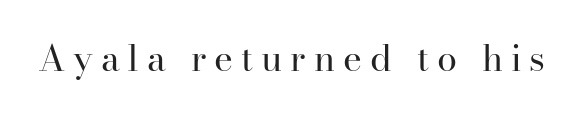
The image shows 36 px regular-weight serif type, upright; set unusually wide letter spacing (+0.22 em), not underlined; high stroke contrast and a small x-height.
